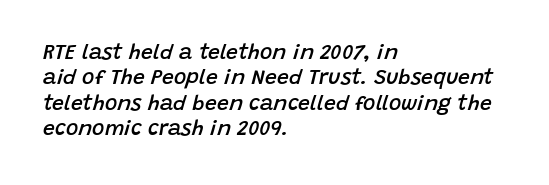
{"italic": "yes", "lean": "right", "slant_degrees": 15, "bold": "semi", "underline": "no", "align": "left", "line_spacing_ratio": 1.21, "letter_spacing": "normal", "letter_spacing_em": 0.0, "glyph_px": 21}
